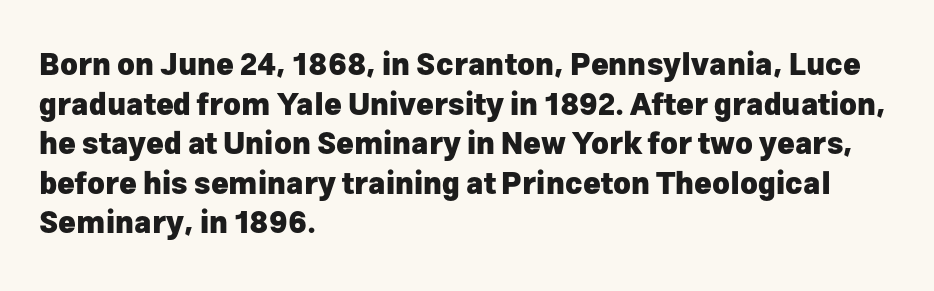
You could not count columns in this text — the font is proportionally spaced. The rendering uses a moderate line-height, typical for paragraphs. These lines carry a lot of weight — the face is fully bold. The words here are not underlined.
